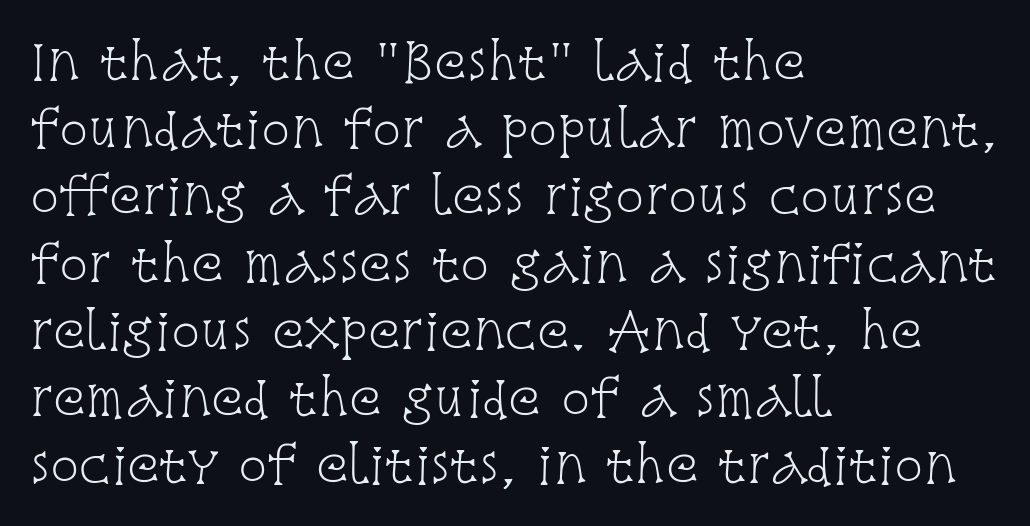
Q: Is the text bold? A: No.
Q: Is the text italic (slanted)? A: No, it is upright.
Q: Is the typeface a serif or a sans-serif typeface? A: Serif.
Q: Is the text underlined? A: No.
Q: How is the paragraph aligned? A: Left-aligned.
Q: Is the spacing between letters normal or unusually wide? A: Normal.
Q: Is the spacing between lines tight, normal or loose? A: Normal.
Q: Width (condensed, normal, or wide)? A: Condensed.
Q: Stroke contrast? A: Low.
Q: x-height? A: Large.
Q: Monospaced? A: No.
